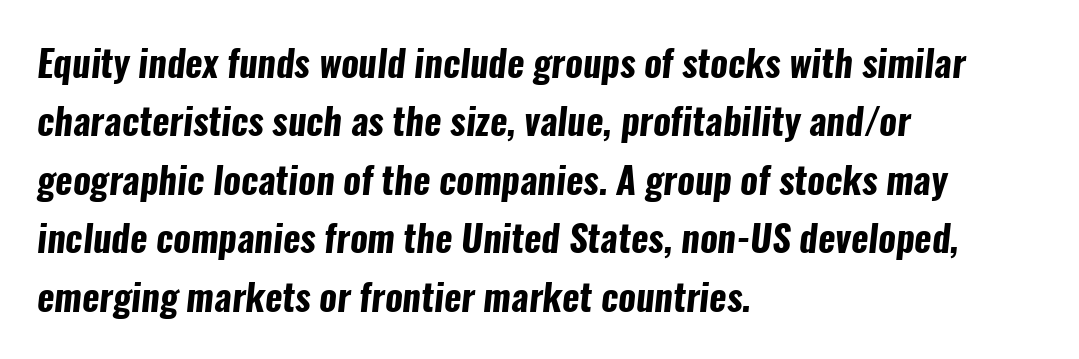
Q: Is the text bold? A: Yes.
Q: Is the typeface a serif or a sans-serif typeface? A: Sans-serif.
Q: Is the text underlined? A: No.
Q: How is the paragraph aligned? A: Left-aligned.
Q: Is the spacing between letters normal or unusually wide? A: Normal.
Q: Is the spacing between lines tight, normal or loose? A: Normal.
Q: Width (condensed, normal, or wide)? A: Condensed.
Q: Stroke contrast? A: Low.
Q: x-height? A: Medium.
Q: Monospaced? A: No.
